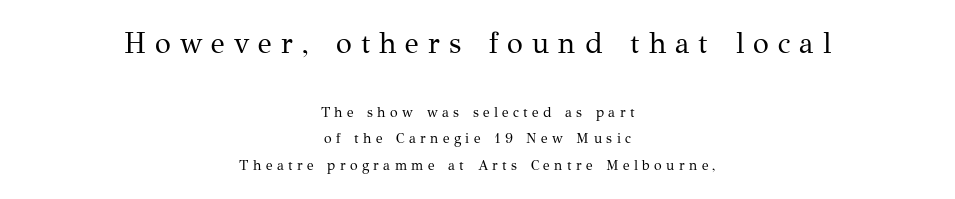
The image shows 29 px regular-weight serif type, upright; set centered, line spacing 1.89x, unusually wide letter spacing (+0.31 em), not underlined; the first (top) block is 2.07x larger; medium stroke contrast and a medium x-height.
